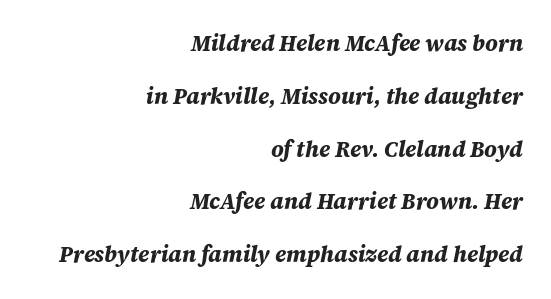
Look at the tracking — it's just the regular setting, nothing added. Honestly, there is no underline to notice here at all. Loosely led — the rows are spread out. Which margin do the lines hug? The right one — the left edge is uneven. If you drew a line through each stem, it would be angled.
